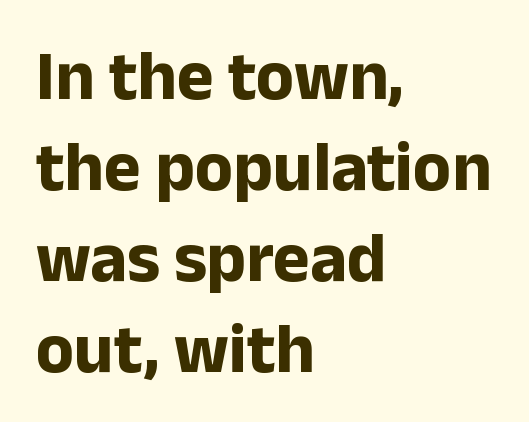
{"serif": "no", "italic": "no", "bold": "yes", "weight": "bold", "width": "normal", "stroke_contrast": "low", "x_height": "medium", "monospaced": "no", "underline": "no", "align": "left", "line_spacing": "normal", "line_spacing_ratio": 1.3, "letter_spacing": "normal", "letter_spacing_em": 0.0, "glyph_px": 70}
